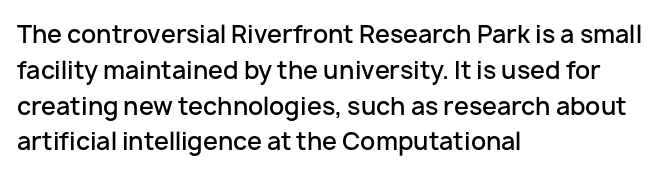
Q: Is the text bold? A: Semi-bold.
Q: Is the text italic (slanted)? A: No, it is upright.
Q: Is the text underlined? A: No.
Q: How is the paragraph aligned? A: Left-aligned.
Q: Is the spacing between letters normal or unusually wide? A: Normal.
Q: Is the spacing between lines tight, normal or loose? A: Normal.
